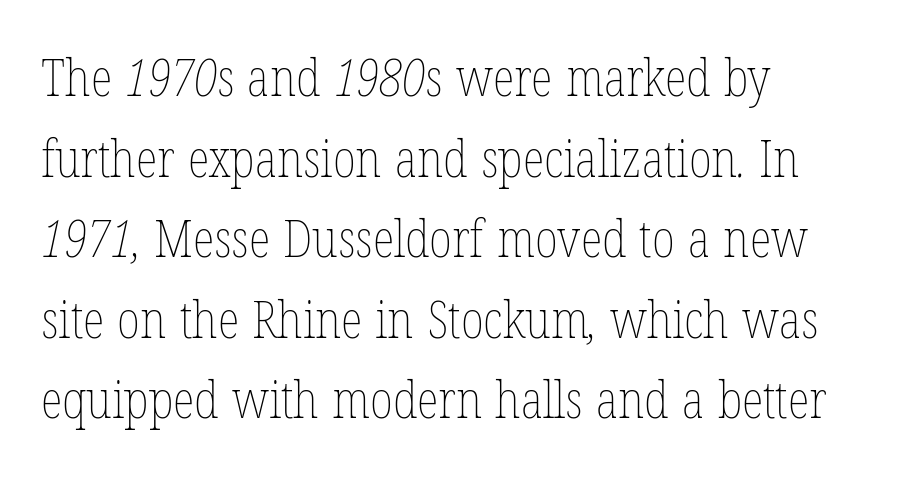
Q: Is the text bold? A: No.
Q: Is the text underlined? A: No.
Q: How is the paragraph aligned? A: Left-aligned.
Q: Is the spacing between letters normal or unusually wide? A: Normal.
Q: Is the spacing between lines tight, normal or loose? A: Normal.
Q: Width (condensed, normal, or wide)? A: Condensed.
Q: Stroke contrast? A: Low.
Q: x-height? A: Medium.
Q: Monospaced? A: No.
